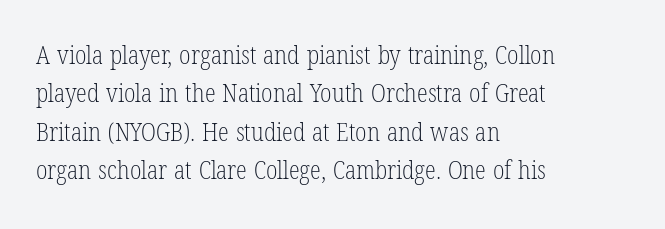
Q: Is the text bold? A: No.
Q: Is the text italic (slanted)? A: No, it is upright.
Q: Is the text underlined? A: No.
Q: How is the paragraph aligned? A: Left-aligned.
Q: Is the spacing between letters normal or unusually wide? A: Normal.
Q: Is the spacing between lines tight, normal or loose? A: Normal.
